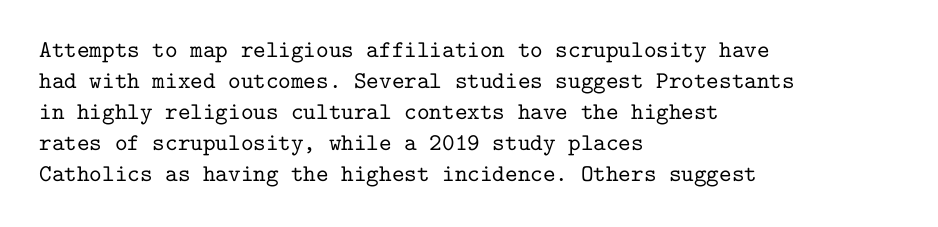
The rag falls on the right side of this text block. How would I describe the line gaps? Plain and ordinary. Ordinary non-slanted type is in use. The gaps between neighbouring characters are ordinary and unremarkable.
